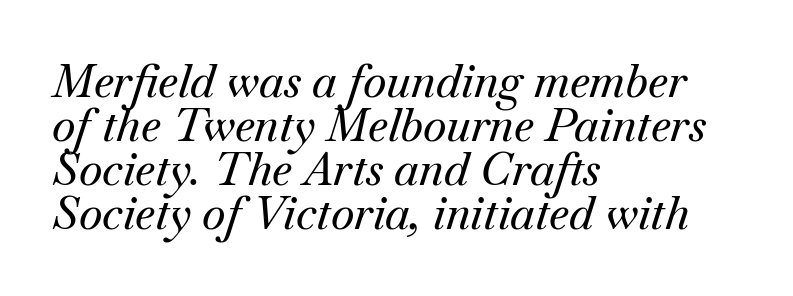
Q: Is the text italic (slanted)? A: Yes, it leans right by about 18 degrees.
Q: Is the typeface a serif or a sans-serif typeface? A: Serif.
Q: Is the text underlined? A: No.
Q: How is the paragraph aligned? A: Left-aligned.
Q: Is the spacing between letters normal or unusually wide? A: Normal.
Q: Is the spacing between lines tight, normal or loose? A: Tight.
Q: Width (condensed, normal, or wide)? A: Normal.
Q: Stroke contrast? A: Medium.
Q: x-height? A: Small.
Q: Monospaced? A: No.
